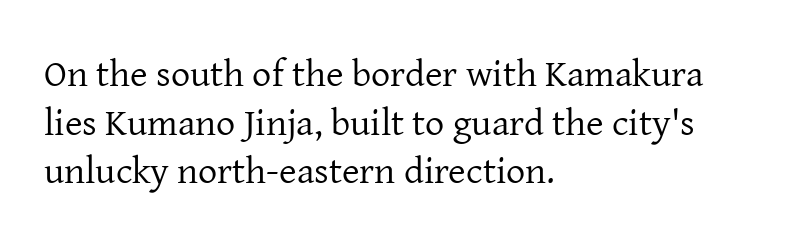
The letters sit at their default tracking, neither squeezed nor spread. Every stem runs plumb, perpendicular to the baseline. Horizontal bands of white between lines are of average thickness. Typeset ragged right — the left edge is the straight one. The face used here is proportionally spaced, like ordinary book or web type.
